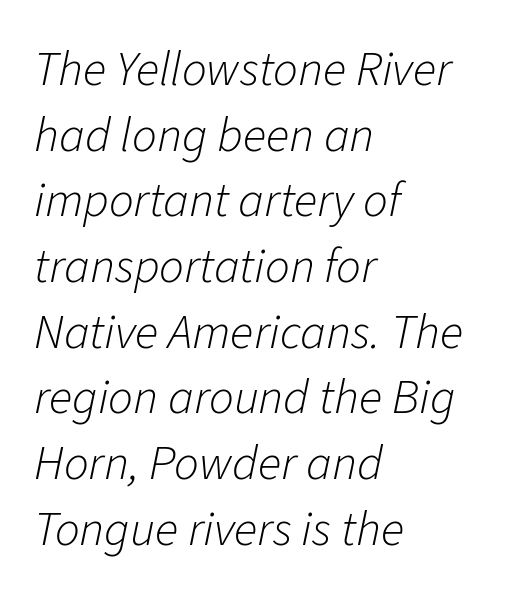
Q: Is the text bold? A: No.
Q: Is the text italic (slanted)? A: Yes, it leans right by about 11 degrees.
Q: Is the text underlined? A: No.
Q: How is the paragraph aligned? A: Left-aligned.
Q: Is the spacing between letters normal or unusually wide? A: Normal.
Q: Is the spacing between lines tight, normal or loose? A: Normal.
Q: Width (condensed, normal, or wide)? A: Normal.
Q: Stroke contrast? A: Low.
Q: x-height? A: Medium.
Q: Monospaced? A: No.
